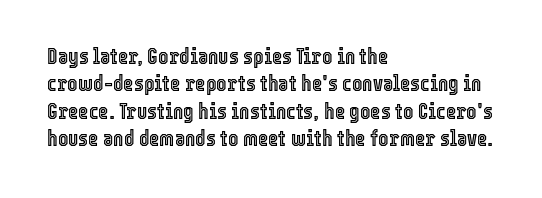
Q: Is the text italic (slanted)? A: No, it is upright.
Q: Is the text underlined? A: No.
Q: How is the paragraph aligned? A: Left-aligned.
Q: Is the spacing between letters normal or unusually wide? A: Normal.
